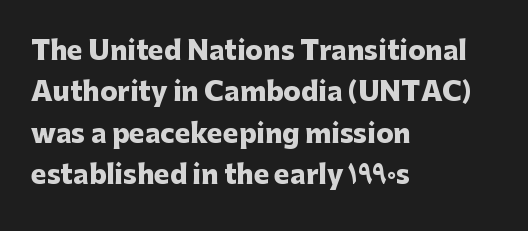
Q: Is the text bold? A: Yes.
Q: Is the text italic (slanted)? A: No, it is upright.
Q: Is the text underlined? A: No.
Q: How is the paragraph aligned? A: Left-aligned.
Q: Is the spacing between letters normal or unusually wide? A: Normal.
Q: Is the spacing between lines tight, normal or loose? A: Normal.
